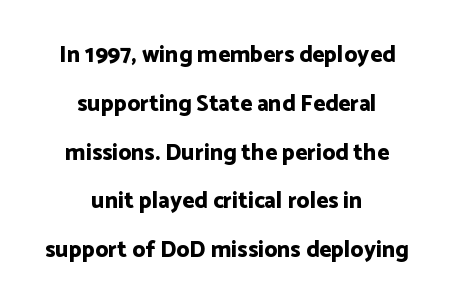
Q: Is the text bold? A: Yes.
Q: Is the text italic (slanted)? A: No, it is upright.
Q: Is the text underlined? A: No.
Q: How is the paragraph aligned? A: Centered.
Q: Is the spacing between letters normal or unusually wide? A: Normal.
Q: Is the spacing between lines tight, normal or loose? A: Loose.
